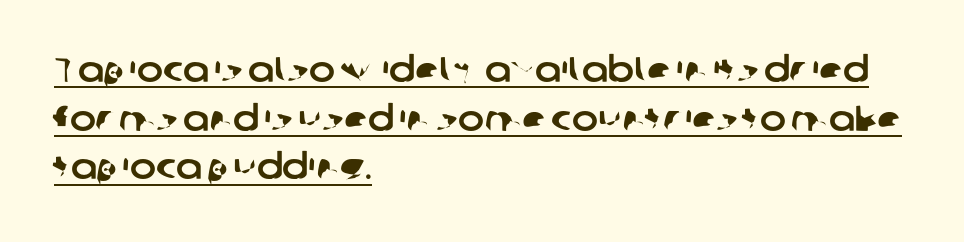
Q: Is the typeface a serif or a sans-serif typeface? A: Sans-serif.
Q: Is the text underlined? A: Yes.
Q: How is the paragraph aligned? A: Left-aligned.
Q: Is the spacing between letters normal or unusually wide? A: Normal.
Q: Is the spacing between lines tight, normal or loose? A: Normal.
Q: Width (condensed, normal, or wide)? A: Normal.
Q: Stroke contrast? A: Low.
Q: x-height? A: Medium.
Q: Monospaced? A: No.
